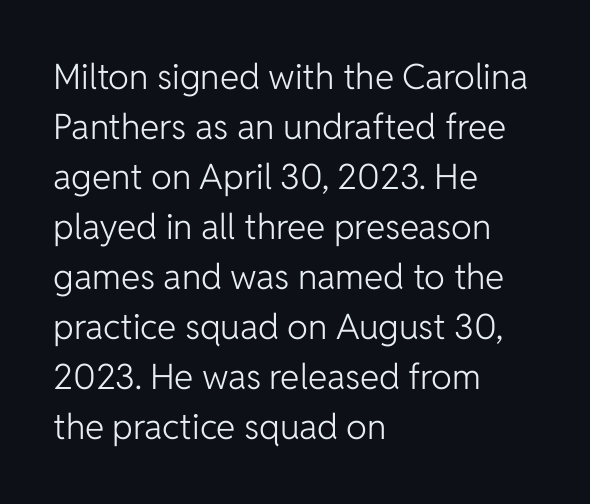
{"serif": "no", "italic": "no", "bold": "no", "weight": "light", "width": "normal", "stroke_contrast": "low", "x_height": "medium", "monospaced": "no", "underline": "no", "align": "left", "line_spacing": "normal", "line_spacing_ratio": 1.43, "letter_spacing": "normal", "letter_spacing_em": 0.0, "glyph_px": 35}
